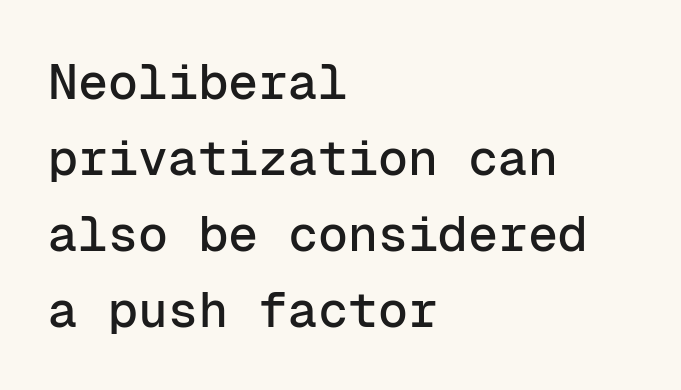
{"serif": "no", "italic": "no", "width": "normal", "stroke_contrast": "low", "x_height": "medium", "monospaced": "yes", "underline": "no", "align": "left", "line_spacing": "normal", "line_spacing_ratio": 1.52, "letter_spacing": "normal", "letter_spacing_em": 0.0, "glyph_px": 50}
